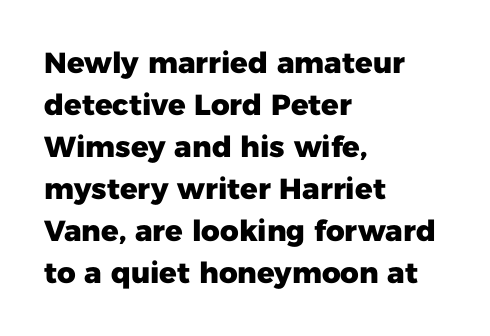
The image shows 29 px heavy sans-serif type, upright; set left-aligned, normal line spacing (1.45x), normal letter spacing, not underlined; low stroke contrast and a medium x-height.
